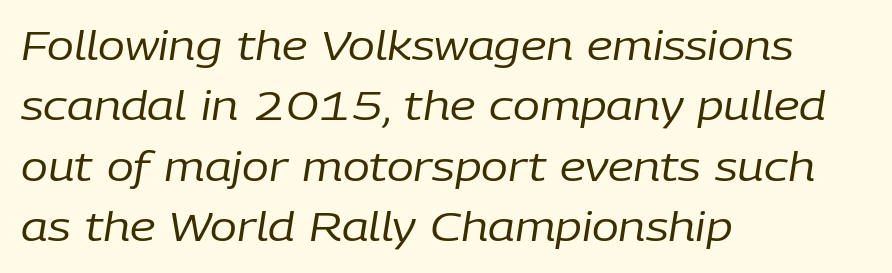
The image shows 40 px regular-weight type, italic (leaning right); set left-aligned, normal line spacing (1.51x), normal letter spacing, not underlined; low stroke contrast and a medium x-height.
